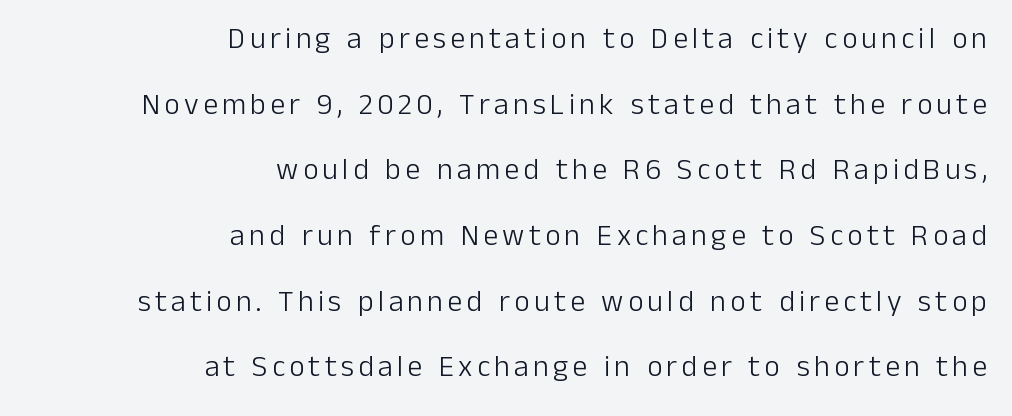
Q: Is the text bold? A: No.
Q: Is the text italic (slanted)? A: No, it is upright.
Q: Is the typeface a serif or a sans-serif typeface? A: Sans-serif.
Q: Is the text underlined? A: No.
Q: How is the paragraph aligned? A: Right-aligned.
Q: Is the spacing between lines tight, normal or loose? A: Loose.
Q: Width (condensed, normal, or wide)? A: Normal.
Q: Stroke contrast? A: Low.
Q: x-height? A: Medium.
Q: Monospaced? A: No.
